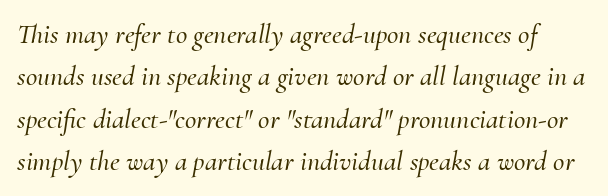
The letters advance in unequal steps, a hallmark of proportional type. The rendering uses a moderate line-height, typical for paragraphs. Spacing between characters is what you'd get straight out of the box. The passage shown leans; its letterforms are oblique. Decoration check: the copy has no underline. To sum up the face: it has serifs.
